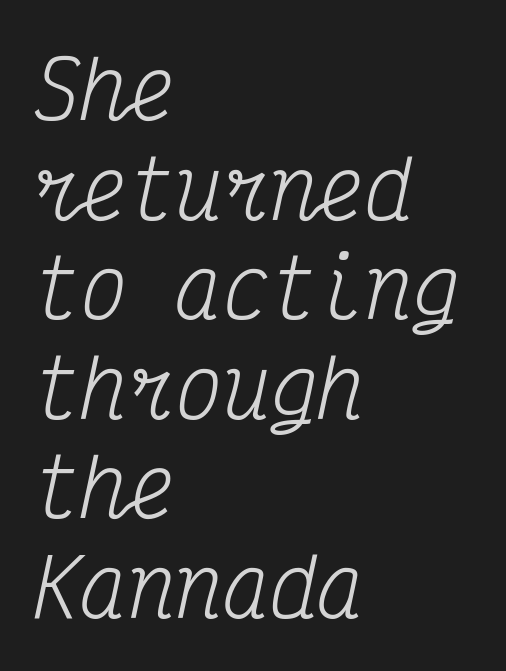
The image shows 79 px regular-weight, condensed serif type, italic (leaning right), monospaced; set left-aligned, normal line spacing (1.26x), normal letter spacing, not underlined; medium stroke contrast and a medium x-height.
